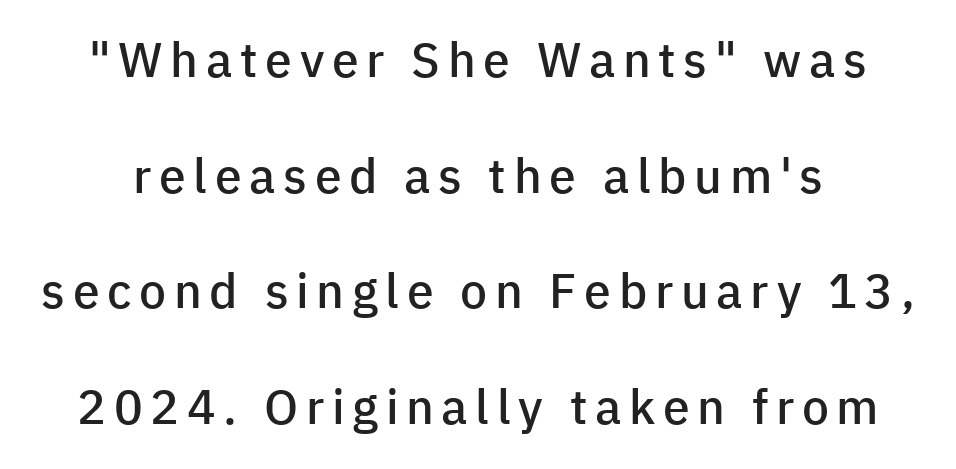
Q: Is the text bold? A: Semi-bold.
Q: Is the text italic (slanted)? A: No, it is upright.
Q: Is the typeface a serif or a sans-serif typeface? A: Sans-serif.
Q: Is the text underlined? A: No.
Q: Is the spacing between lines tight, normal or loose? A: Loose.
Q: Width (condensed, normal, or wide)? A: Normal.
Q: Stroke contrast? A: Low.
Q: x-height? A: Medium.
Q: Monospaced? A: No.
